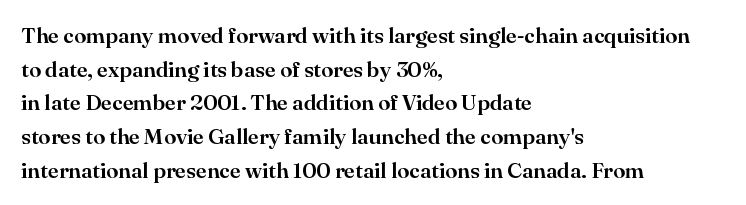
One glance says typical: line gaps are just what's usual. The letters stand upright; this is a roman face. The gap between lines stays unmarked. These lines keep a tight, regular rhythm from letter to letter. Casual observation: everything's shoved over to the left.
